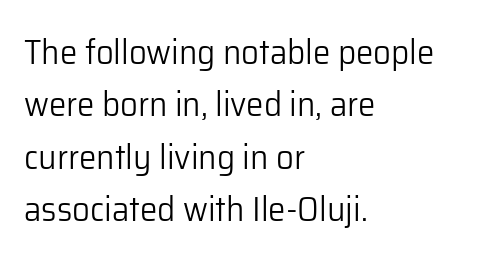
The image shows 35 px light sans-serif type, upright; set left-aligned, normal line spacing (1.5x), normal letter spacing, not underlined; low stroke contrast and a medium x-height.
